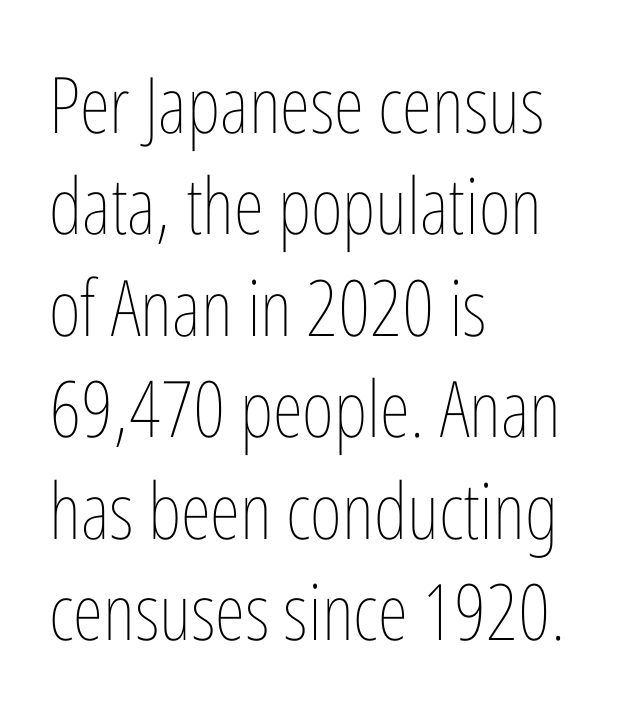
Q: Is the text bold? A: No.
Q: Is the text italic (slanted)? A: No, it is upright.
Q: Is the text underlined? A: No.
Q: How is the paragraph aligned? A: Left-aligned.
Q: Is the spacing between letters normal or unusually wide? A: Normal.
Q: Is the spacing between lines tight, normal or loose? A: Normal.
Q: Width (condensed, normal, or wide)? A: Condensed.
Q: Stroke contrast? A: Low.
Q: x-height? A: Medium.
Q: Monospaced? A: No.
